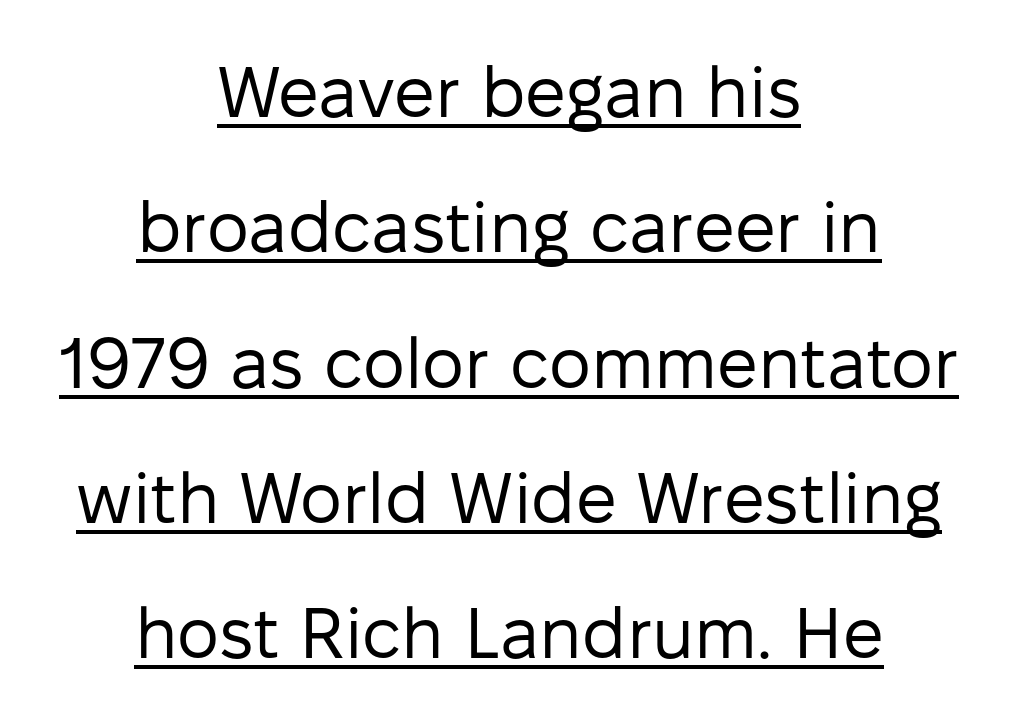
Caption: face not bold, strokes unweighted. Alignment: centered. What stands out about the letter spacing? Nothing — it is the standard amount. The letters advance in unequal steps, a hallmark of proportional type. It's the straight-up-and-down kind of type.
